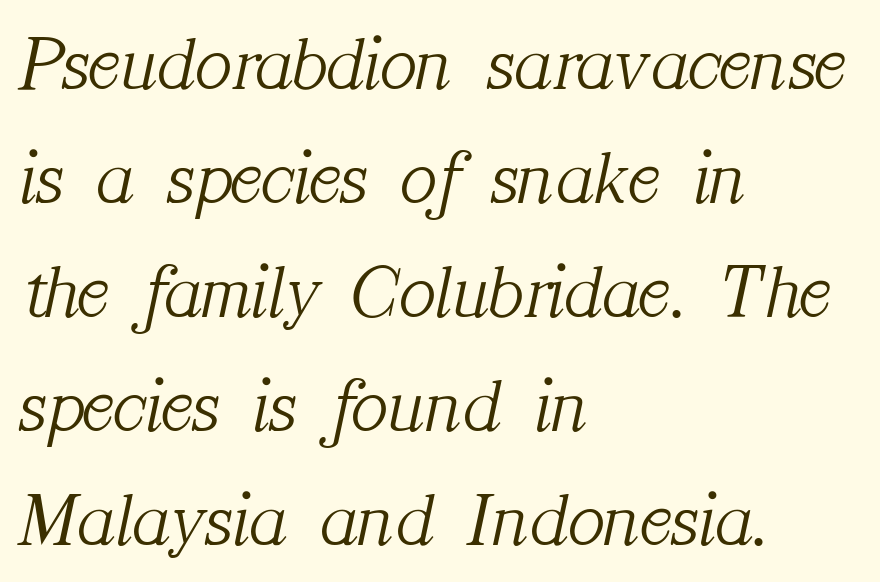
The font's italic variant was chosen for this text. Whoever set this chose a conventional vertical rhythm. The text block is weighted toward the left margin, trailing off unevenly rightward. Spacing verdict: proportional, widths tailored to each character.
